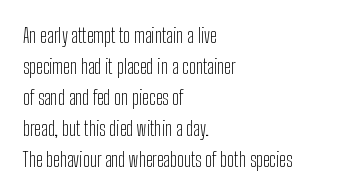
Q: Is the text bold? A: No.
Q: Is the text italic (slanted)? A: No, it is upright.
Q: Is the text underlined? A: No.
Q: How is the paragraph aligned? A: Left-aligned.
Q: Is the spacing between letters normal or unusually wide? A: Normal.
Q: Is the spacing between lines tight, normal or loose? A: Normal.
